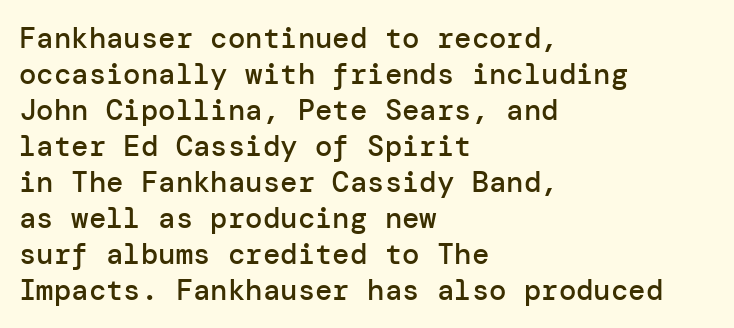
{"serif": "no", "italic": "no", "bold": "semi", "weight": "semibold", "width": "normal", "stroke_contrast": "low", "x_height": "medium", "underline": "no", "align": "left", "line_spacing_ratio": 1.24, "letter_spacing": "normal", "letter_spacing_em": 0.0, "glyph_px": 29}
